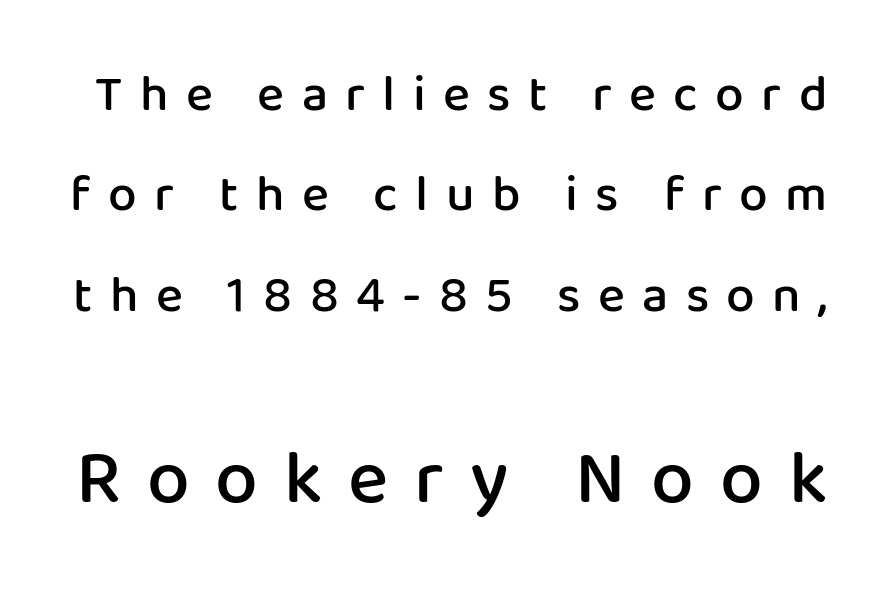
Vertically, the passage feels expansive, rows floating well apart. Does the type have serifs? No, each stem ends abruptly. Spacing between characters has been opened up far beyond the box default. This sample uses an upright cut, with every glyph sitting square on the baseline. Compare the two chunks: the lower has the greater cap height. Decoration check: the copy has no underline.
